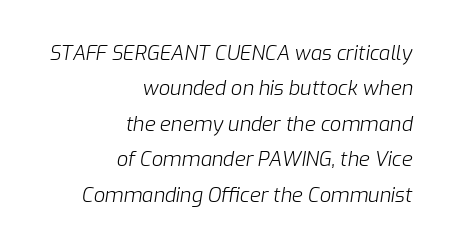
Stroke thickness stays within the range of a standard reading face or lighter. Letters rest on an invisible, unmarked baseline. One-word summary of the alignment: right. The axis of the letterforms is tilted away from vertical.
